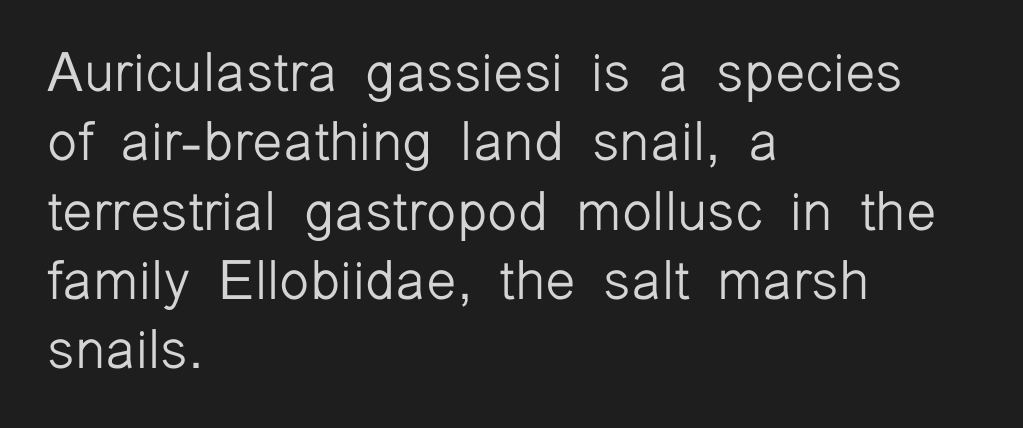
Q: Is the text bold? A: No.
Q: Is the text italic (slanted)? A: No, it is upright.
Q: Is the typeface a serif or a sans-serif typeface? A: Sans-serif.
Q: Is the text underlined? A: No.
Q: How is the paragraph aligned? A: Left-aligned.
Q: Is the spacing between letters normal or unusually wide? A: Normal.
Q: Is the spacing between lines tight, normal or loose? A: Normal.
Q: Width (condensed, normal, or wide)? A: Normal.
Q: Stroke contrast? A: Low.
Q: x-height? A: Medium.
Q: Monospaced? A: No.
